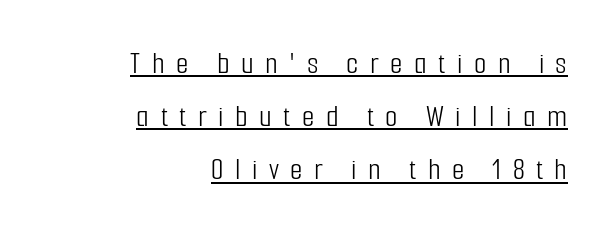
{"serif": "no", "italic": "no", "bold": "no", "weight": "light", "width": "condensed", "stroke_contrast": "low", "x_height": "medium", "monospaced": "no", "underline": "yes", "align": "right", "line_spacing": "normal", "line_spacing_ratio": 1.66, "letter_spacing": "wide", "letter_spacing_em": 0.36, "glyph_px": 32}
